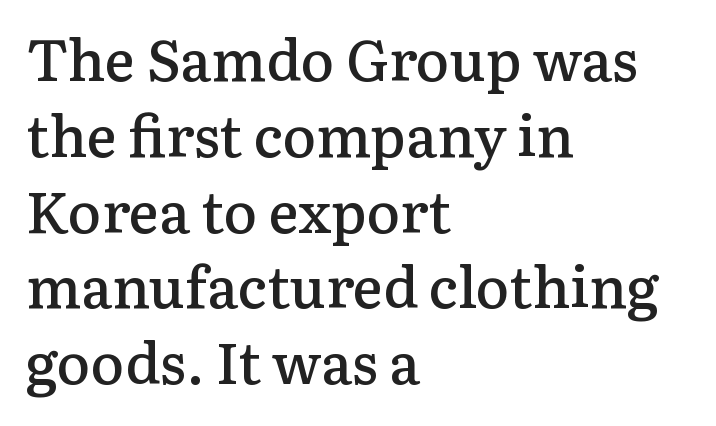
{"serif": "yes", "italic": "no", "bold": "semi", "weight": "semibold", "width": "normal", "stroke_contrast": "low", "x_height": "medium", "monospaced": "no", "underline": "no", "align": "left", "line_spacing": "normal", "line_spacing_ratio": 1.33, "letter_spacing": "normal", "letter_spacing_em": 0.0, "glyph_px": 57}
